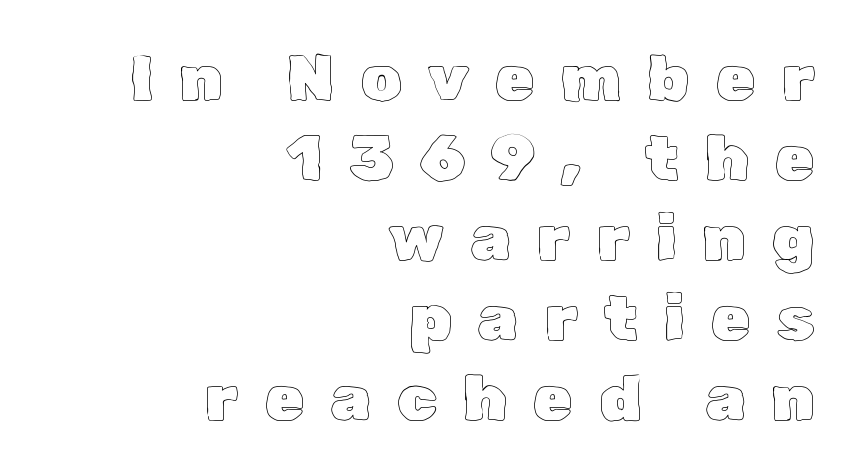
Display-style spreading of the glyphs; the letterfit is very open. Underlining? Definitely not there. These lines are set flush right with a ragged left edge. In terms of leading, this rendering sits right in the middle. Every character sits straight up, as roman type does. These lines are rendered in a variable-pitch font.
